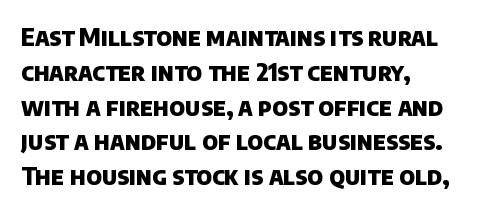
{"bold": "yes", "underline": "no", "align": "left", "line_spacing": "normal", "line_spacing_ratio": 1.45, "letter_spacing": "normal", "letter_spacing_em": 0.0, "glyph_px": 24}
